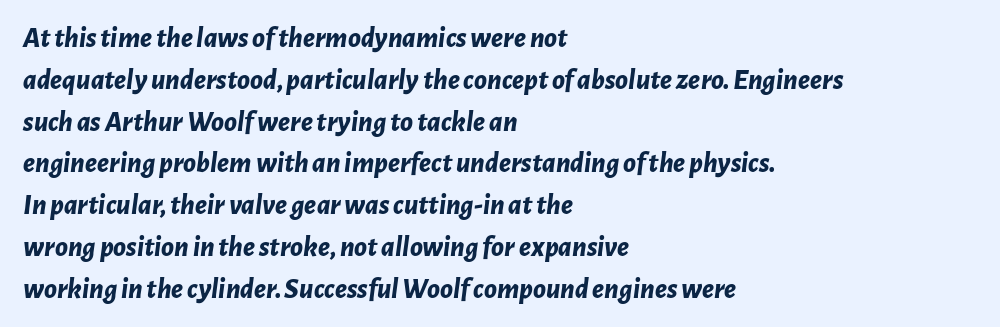
{"italic": "yes", "lean": "right", "slant_degrees": 7, "bold": "yes", "weight": "bold", "width": "normal", "stroke_contrast": "low", "x_height": "medium", "monospaced": "no", "underline": "no", "align": "left", "line_spacing": "normal", "line_spacing_ratio": 1.44, "letter_spacing": "normal", "letter_spacing_em": 0.0, "glyph_px": 29}
